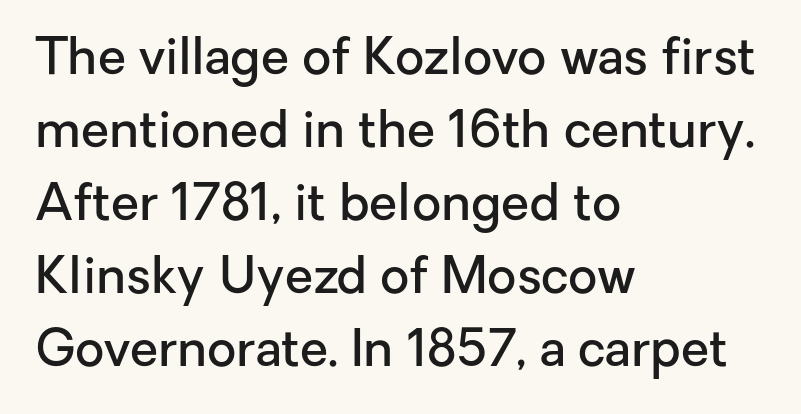
The image shows 51 px semibold sans-serif type, upright; set left-aligned, normal line spacing (1.43x), normal letter spacing, not underlined; low stroke contrast and a medium x-height.
